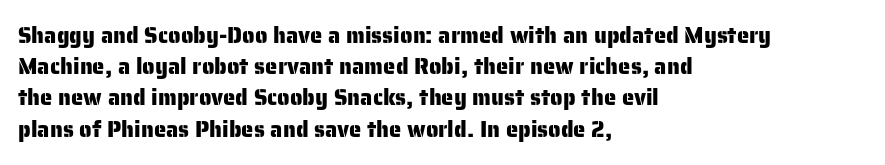
Q: Is the text italic (slanted)? A: No, it is upright.
Q: Is the text underlined? A: No.
Q: How is the paragraph aligned? A: Left-aligned.
Q: Is the spacing between letters normal or unusually wide? A: Normal.
Q: Is the spacing between lines tight, normal or loose? A: Normal.
